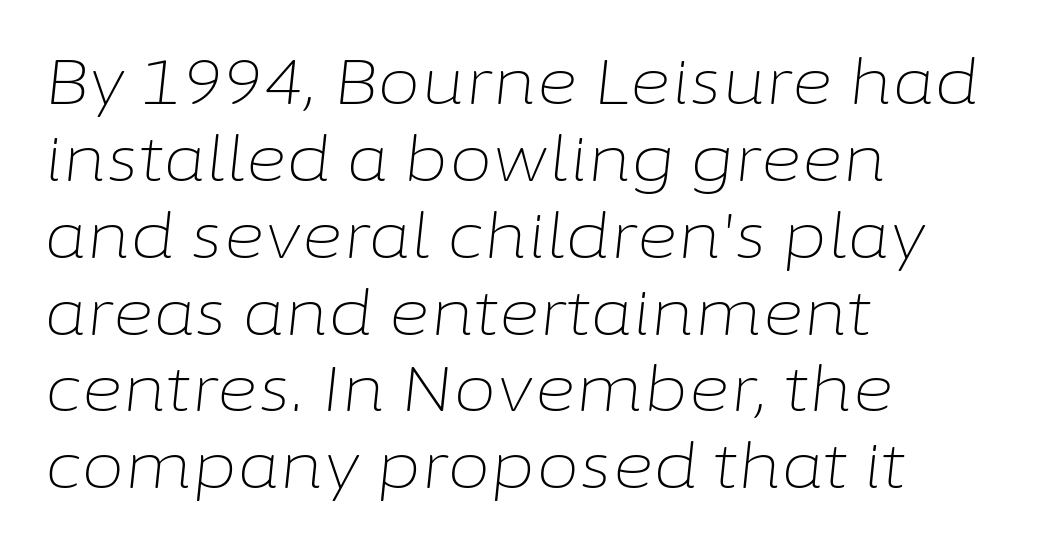
Q: Is the text bold? A: No.
Q: Is the text italic (slanted)? A: Yes, it leans right by about 6 degrees.
Q: Is the text underlined? A: No.
Q: How is the paragraph aligned? A: Left-aligned.
Q: Is the spacing between letters normal or unusually wide? A: Normal.
Q: Width (condensed, normal, or wide)? A: Normal.
Q: Stroke contrast? A: Low.
Q: x-height? A: Medium.
Q: Monospaced? A: No.
